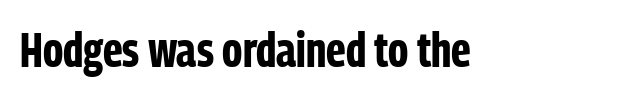
{"serif": "no", "italic": "no", "bold": "yes", "weight": "bold", "width": "condensed", "stroke_contrast": "low", "x_height": "medium", "monospaced": "no", "underline": "no", "letter_spacing": "normal", "letter_spacing_em": 0.0, "glyph_px": 48}
